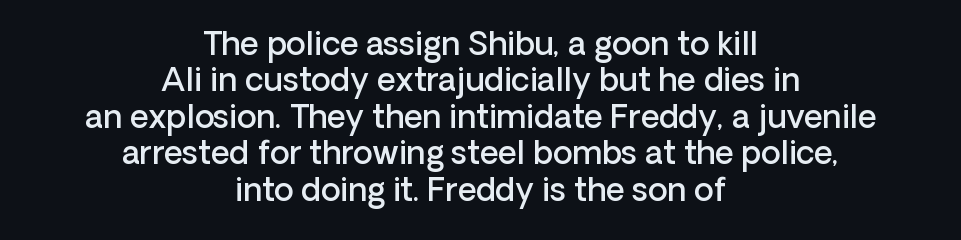
The image shows 32 px semibold sans-serif type, upright; set centered, tight line spacing (1.14x), normal letter spacing, not underlined; low stroke contrast and a medium x-height.
